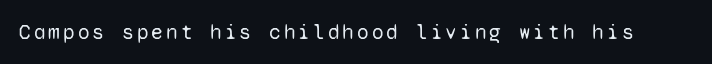
Q: Is the text bold? A: No.
Q: Is the text italic (slanted)? A: No, it is upright.
Q: Is the text underlined? A: No.
